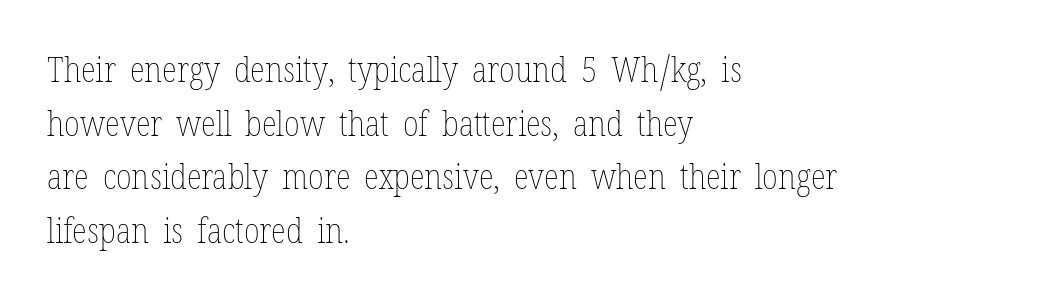
{"italic": "no", "bold": "no", "weight": "thin", "width": "condensed", "stroke_contrast": "low", "x_height": "medium", "monospaced": "no", "underline": "no", "align": "left", "line_spacing": "normal", "line_spacing_ratio": 1.53, "letter_spacing": "normal", "letter_spacing_em": 0.0, "glyph_px": 35}
